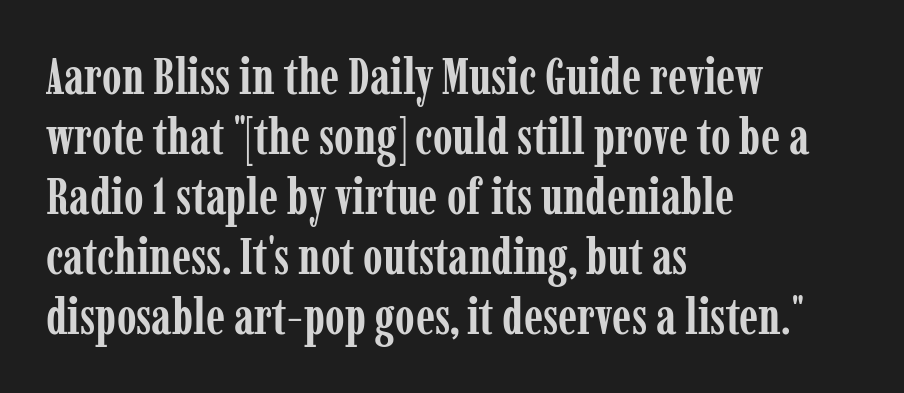
{"serif": "yes", "italic": "no", "bold": "yes", "weight": "semibold", "width": "condensed", "stroke_contrast": "low", "x_height": "medium", "monospaced": "no", "underline": "no", "align": "left", "line_spacing_ratio": 1.2, "letter_spacing": "normal", "letter_spacing_em": 0.0, "glyph_px": 50}
